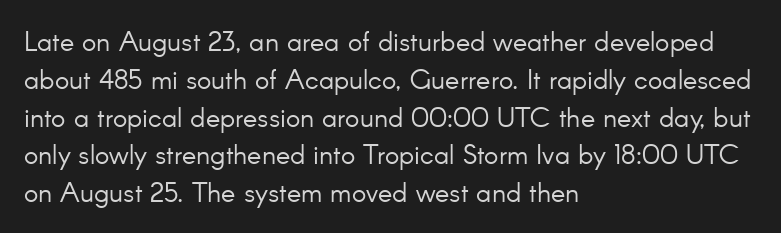
Q: Is the text bold? A: No.
Q: Is the text italic (slanted)? A: No, it is upright.
Q: Is the text underlined? A: No.
Q: How is the paragraph aligned? A: Left-aligned.
Q: Is the spacing between letters normal or unusually wide? A: Normal.
Q: Is the spacing between lines tight, normal or loose? A: Normal.
